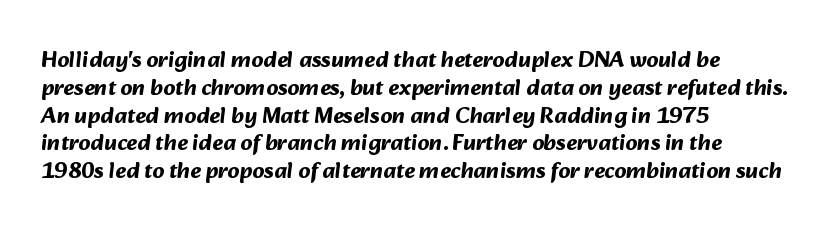
Just letters on the line, the space beneath them empty. Standard letterfit; no display-style spreading of the glyphs. Is the type bold? Yes — the strokes are clearly thick and heavy. The ragged edge is on the right, which tells us the setting is flush left.
